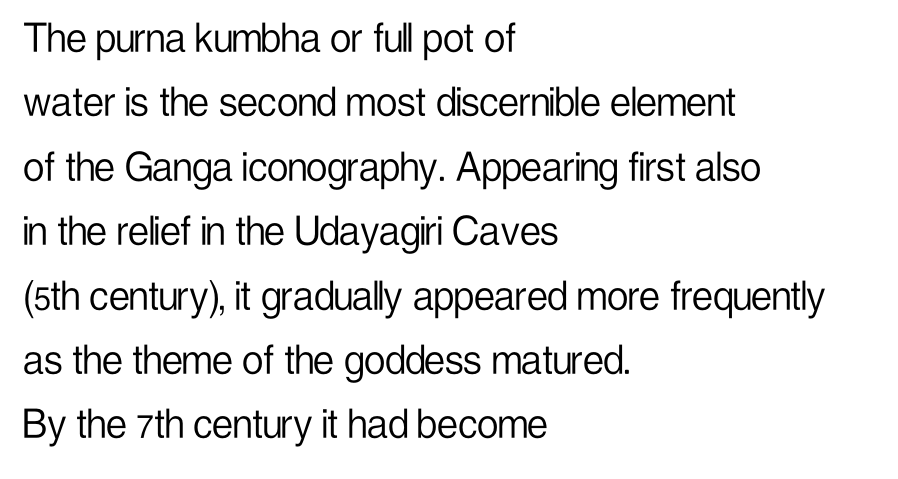
The image shows 47 px light, condensed sans-serif type, upright; set left-aligned, normal line spacing (1.37x), normal letter spacing, not underlined; low stroke contrast and a medium x-height.
